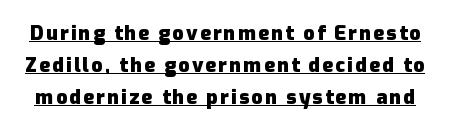
One glance says typical: line gaps are just what's usual. Students, this is bold: see how much ink each stroke carries. Students, observe the line beneath the letters — that is underlining. Rendered with straight, roman letterforms.
